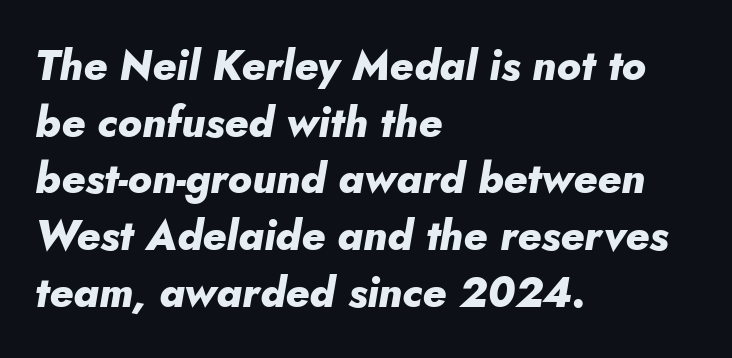
Q: Is the text bold? A: Yes.
Q: Is the text italic (slanted)? A: Yes, it leans right by about 10 degrees.
Q: Is the text underlined? A: No.
Q: How is the paragraph aligned? A: Left-aligned.
Q: Is the spacing between letters normal or unusually wide? A: Normal.
Q: Is the spacing between lines tight, normal or loose? A: Normal.
Q: Width (condensed, normal, or wide)? A: Normal.
Q: Stroke contrast? A: Low.
Q: x-height? A: Small.
Q: Monospaced? A: No.
